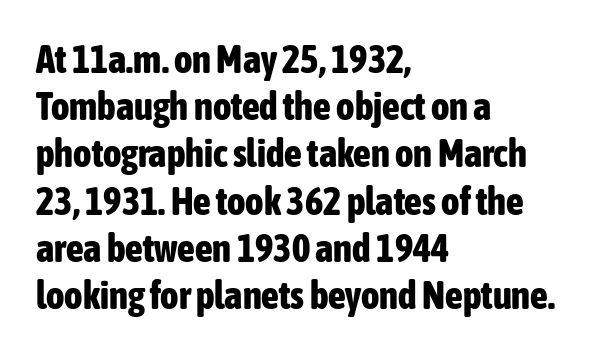
Q: Is the text bold? A: Yes.
Q: Is the text italic (slanted)? A: No, it is upright.
Q: Is the typeface a serif or a sans-serif typeface? A: Sans-serif.
Q: Is the text underlined? A: No.
Q: How is the paragraph aligned? A: Left-aligned.
Q: Is the spacing between letters normal or unusually wide? A: Normal.
Q: Width (condensed, normal, or wide)? A: Condensed.
Q: Stroke contrast? A: Low.
Q: x-height? A: Medium.
Q: Monospaced? A: No.
